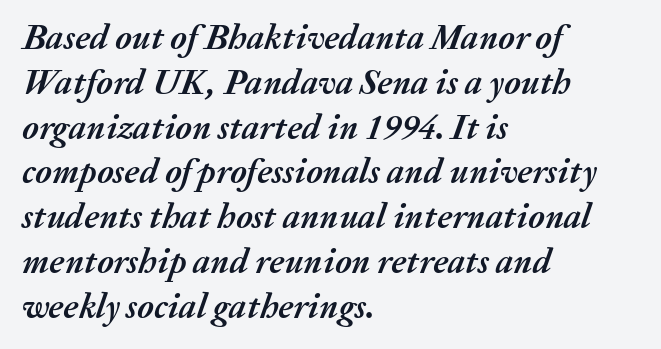
{"italic": "yes", "lean": "right", "slant_degrees": 20, "bold": "yes", "weight": "semibold", "width": "normal", "stroke_contrast": "medium", "x_height": "medium", "monospaced": "no", "underline": "no", "align": "left", "line_spacing": "normal", "line_spacing_ratio": 1.28, "letter_spacing": "normal", "letter_spacing_em": 0.0, "glyph_px": 35}
